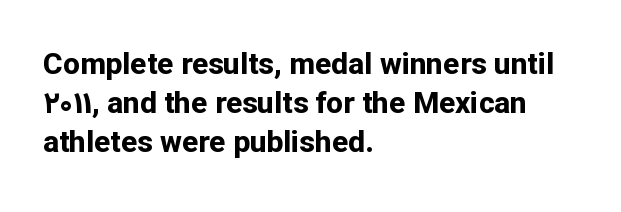
The image shows 30 px bold sans-serif type, upright; set left-aligned, normal line spacing (1.3x), normal letter spacing, not underlined; low stroke contrast and a medium x-height.
